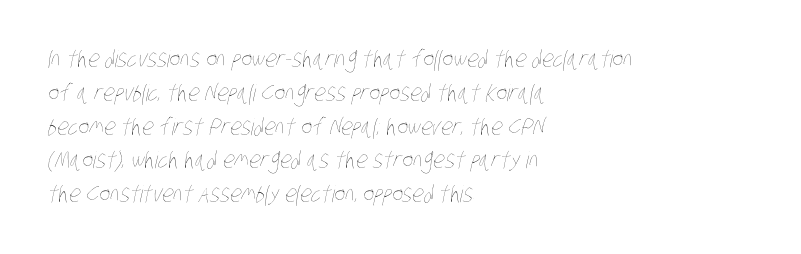
The zone under the glyphs is completely vacant. These lines keep a tight, regular rhythm from letter to letter. The cut favours lightness, reaching ordinary text weight at its darkest. These lines stack with their left ends in a neat column.
